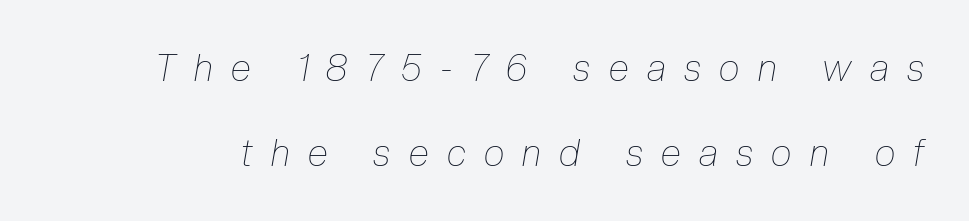
The image shows 37 px thin, condensed type, italic (leaning right); set loose line spacing (2.31x), unusually wide letter spacing (+0.5 em), not underlined; low stroke contrast and a medium x-height.
